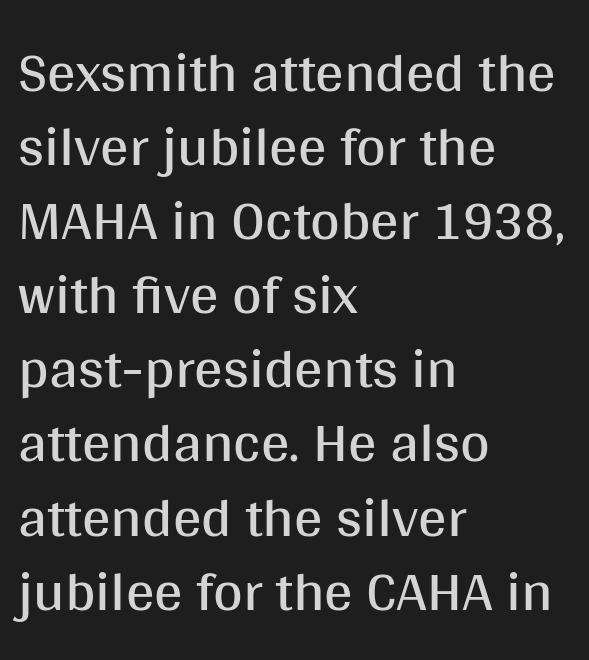
Q: Is the text bold? A: No.
Q: Is the text italic (slanted)? A: No, it is upright.
Q: Is the typeface a serif or a sans-serif typeface? A: Sans-serif.
Q: Is the text underlined? A: No.
Q: How is the paragraph aligned? A: Left-aligned.
Q: Is the spacing between letters normal or unusually wide? A: Normal.
Q: Is the spacing between lines tight, normal or loose? A: Normal.
Q: Width (condensed, normal, or wide)? A: Normal.
Q: Stroke contrast? A: Medium.
Q: x-height? A: Large.
Q: Monospaced? A: No.
